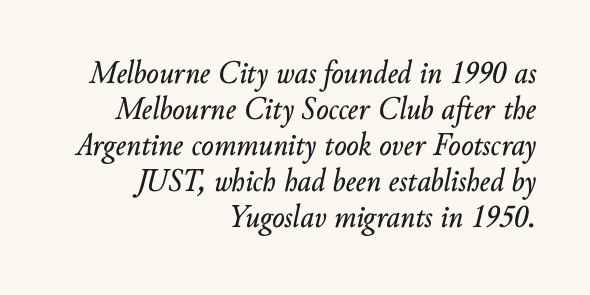
The image shows 33 px text type, italic (leaning right); set right-aligned, tight line spacing (1.09x), normal letter spacing, not underlined; low stroke contrast and a small x-height.
